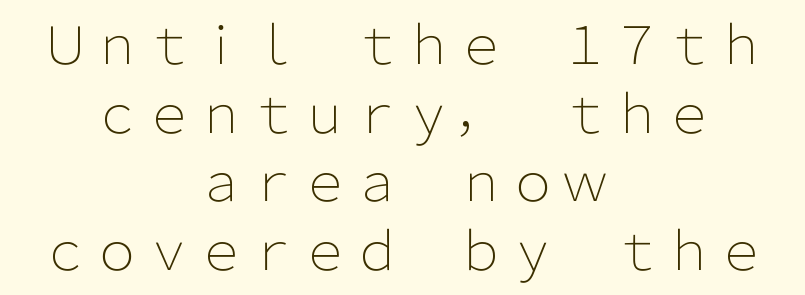
Q: Is the text bold? A: No.
Q: Is the text italic (slanted)? A: No, it is upright.
Q: Is the typeface a serif or a sans-serif typeface? A: Sans-serif.
Q: Is the text underlined? A: No.
Q: How is the paragraph aligned? A: Centered.
Q: Is the spacing between letters normal or unusually wide? A: Normal.
Q: Is the spacing between lines tight, normal or loose? A: Normal.
Q: Width (condensed, normal, or wide)? A: Normal.
Q: Stroke contrast? A: Low.
Q: x-height? A: Medium.
Q: Monospaced? A: No.
